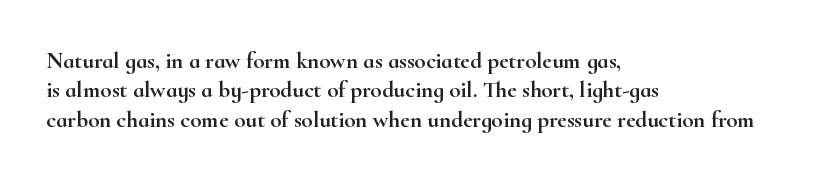
Q: Is the text italic (slanted)? A: No, it is upright.
Q: Is the text underlined? A: No.
Q: How is the paragraph aligned? A: Left-aligned.
Q: Is the spacing between letters normal or unusually wide? A: Normal.
Q: Is the spacing between lines tight, normal or loose? A: Normal.
